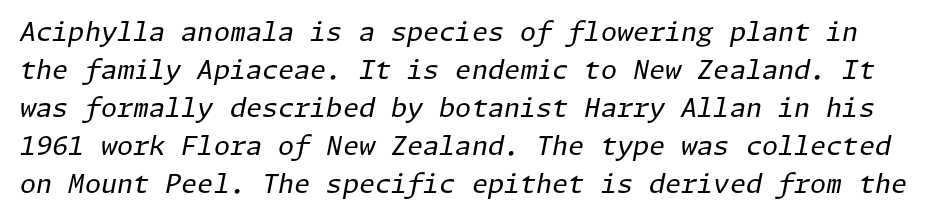
Q: Is the text bold? A: No.
Q: Is the text italic (slanted)? A: Yes, it leans right by about 11 degrees.
Q: Is the text underlined? A: No.
Q: Is the spacing between letters normal or unusually wide? A: Normal.
Q: Is the spacing between lines tight, normal or loose? A: Normal.
